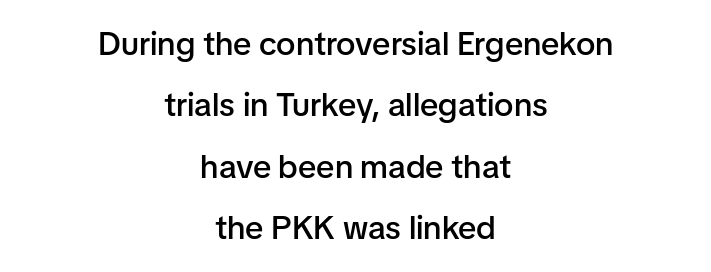
Q: Is the text bold? A: Semi-bold.
Q: Is the text italic (slanted)? A: No, it is upright.
Q: Is the typeface a serif or a sans-serif typeface? A: Sans-serif.
Q: Is the text underlined? A: No.
Q: How is the paragraph aligned? A: Centered.
Q: Is the spacing between letters normal or unusually wide? A: Normal.
Q: Width (condensed, normal, or wide)? A: Normal.
Q: Stroke contrast? A: Low.
Q: x-height? A: Medium.
Q: Monospaced? A: No.
